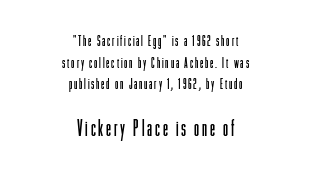
Decoration check: the copy has no underline. The face used here appears at its bigger size in the lower chunk. Ink coverage per letter is moderate at most. Designer's note — italics off, roman on.
